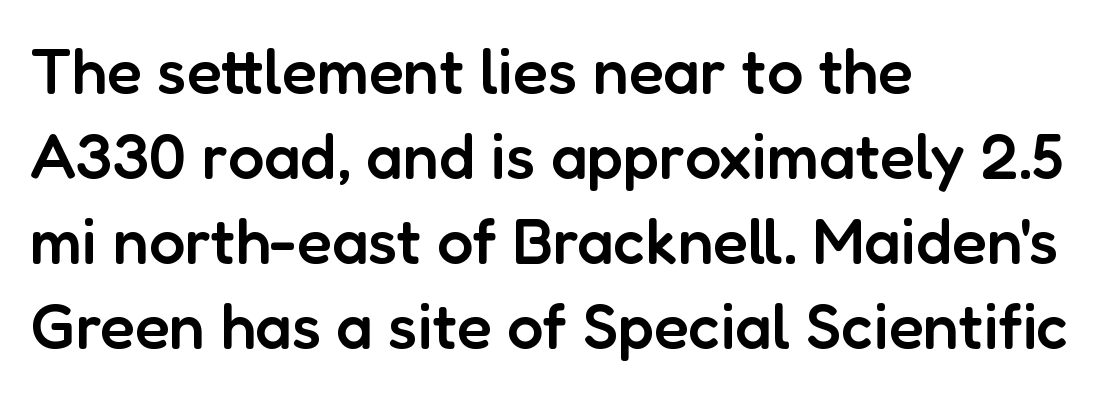
Inter-character spacing is left at the font's built-in metrics. The passage is arranged the way most books set body copy — flush left. The typography opts for an upright posture over an oblique one. The passage shown is not underscored anywhere. Note the varied advance widths — an 'i' is clearly narrower than an 'm'.
